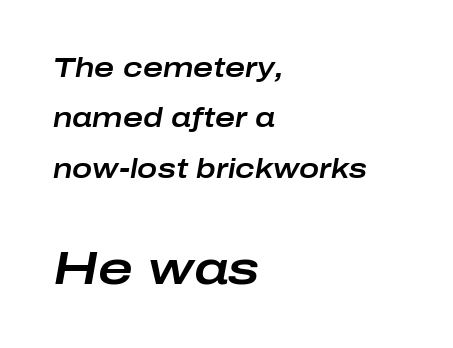
The image shows 47 px wide type, italic (leaning right); set left-aligned, line spacing 1.87x, normal letter spacing, not underlined; the second (bottom) block is 1.74x larger; low stroke contrast and a medium x-height.
